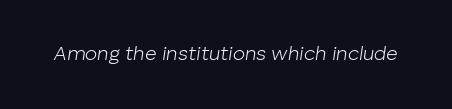
{"italic": "yes", "lean": "right", "slant_degrees": 8, "bold": "no", "underline": "no", "letter_spacing": "normal", "letter_spacing_em": 0.0, "glyph_px": 20}
